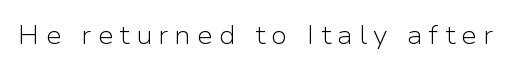
Q: Is the text bold? A: No.
Q: Is the text italic (slanted)? A: No, it is upright.
Q: Is the text underlined? A: No.
Q: Is the spacing between letters normal or unusually wide? A: Unusually wide.
